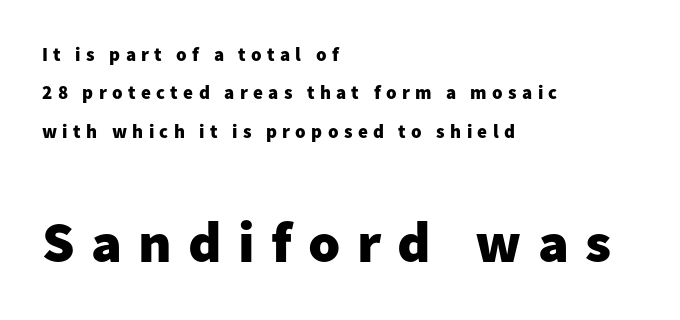
Q: Is the text bold? A: Yes.
Q: Is the text italic (slanted)? A: No, it is upright.
Q: Is the typeface a serif or a sans-serif typeface? A: Sans-serif.
Q: Is the text underlined? A: No.
Q: How is the paragraph aligned? A: Left-aligned.
Q: Is the spacing between letters normal or unusually wide? A: Unusually wide.
Q: Is the spacing between lines tight, normal or loose? A: Loose.
Q: Which block of text is set in a larger size, the first (top) or the second (bottom)? A: The second (bottom) one.
Q: Width (condensed, normal, or wide)? A: Normal.
Q: Stroke contrast? A: Low.
Q: x-height? A: Medium.
Q: Monospaced? A: No.
